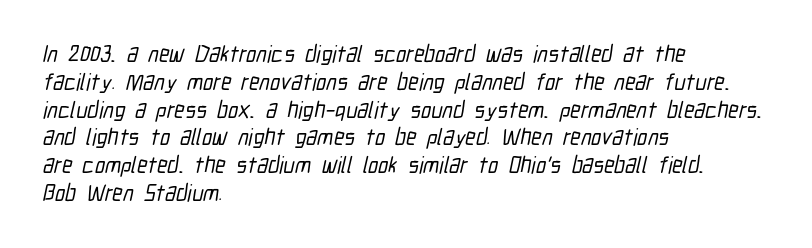
{"underline": "no", "align": "left", "line_spacing_ratio": 1.21, "letter_spacing": "normal", "letter_spacing_em": 0.0, "glyph_px": 23}
